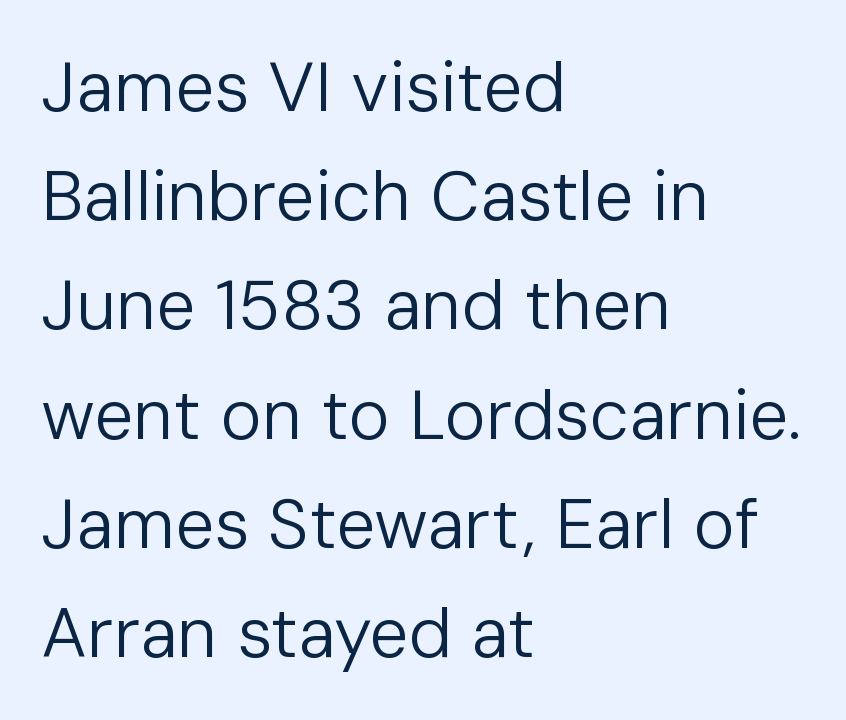
The image shows 70 px regular-weight sans-serif type, upright; set left-aligned, normal line spacing (1.56x), normal letter spacing, not underlined; low stroke contrast and a medium x-height.
